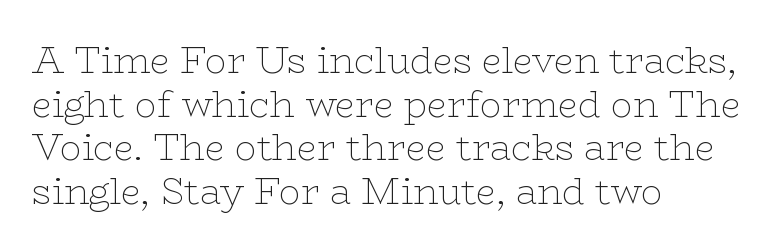
Q: Is the text bold? A: No.
Q: Is the text italic (slanted)? A: No, it is upright.
Q: Is the typeface a serif or a sans-serif typeface? A: Serif.
Q: Is the text underlined? A: No.
Q: How is the paragraph aligned? A: Left-aligned.
Q: Is the spacing between letters normal or unusually wide? A: Normal.
Q: Width (condensed, normal, or wide)? A: Wide.
Q: Stroke contrast? A: Low.
Q: x-height? A: Medium.
Q: Monospaced? A: No.
